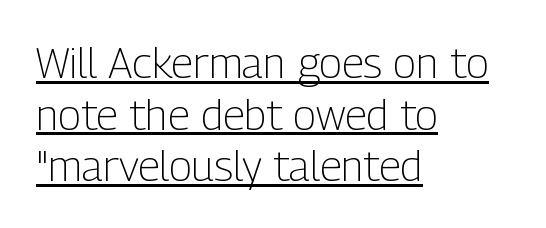
The image shows 43 px light, condensed sans-serif type, upright; set left-aligned, line spacing 1.2x, normal letter spacing, underlined; low stroke contrast and a medium x-height.
